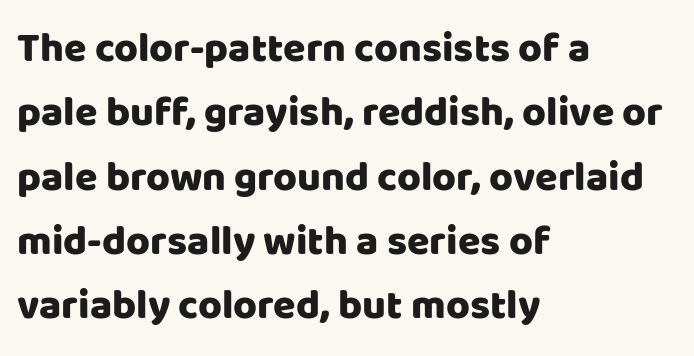
If you drew a ruler down the left edge, every line would touch it. Do the letters lean? They stand straight. Interline gaps are of average width in this sample. No extra tracking has been applied to these lines. The font family rendered here belongs to the sans-serif group.
